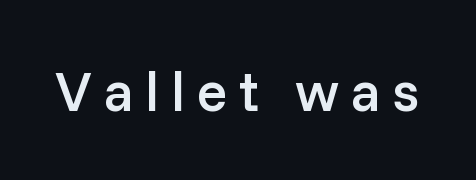
The image shows 56 px semibold sans-serif type, upright; set unusually wide letter spacing (+0.21 em), not underlined; low stroke contrast and a medium x-height.
